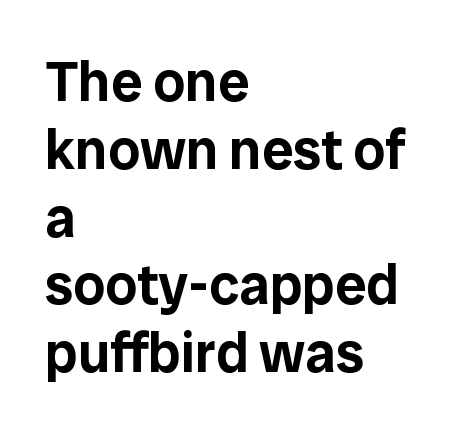
Posture: vertical. Standard letterfit; no display-style spreading of the glyphs. Looks like regular typesetting: each glyph gets only the width it needs. Horizontally, the lines are justified to the leading edge only. Unmarked baselines from the first word to the last. Serif or sans? Sans — the stroke terminals are bare.
